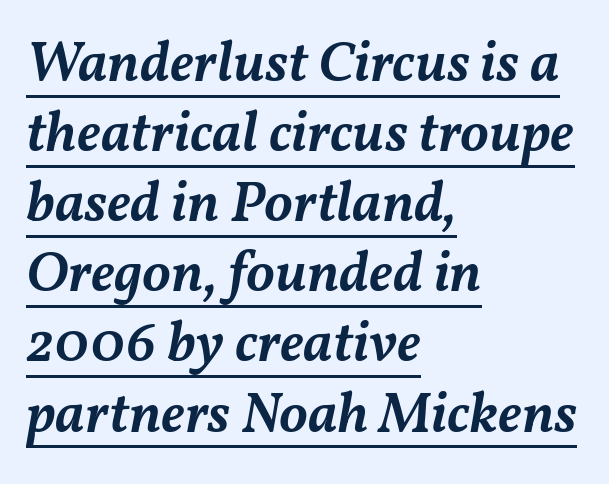
The image shows 57 px semibold type, italic (leaning right); set left-aligned, line spacing 1.23x, normal letter spacing, underlined; medium stroke contrast and a medium x-height.
